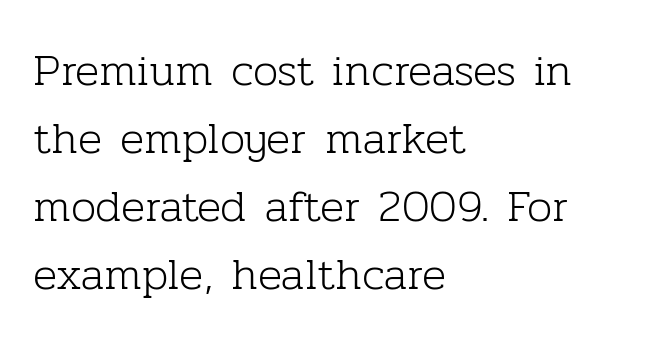
Q: Is the text bold? A: No.
Q: Is the text italic (slanted)? A: No, it is upright.
Q: Is the typeface a serif or a sans-serif typeface? A: Serif.
Q: Is the text underlined? A: No.
Q: How is the paragraph aligned? A: Left-aligned.
Q: Is the spacing between letters normal or unusually wide? A: Normal.
Q: Is the spacing between lines tight, normal or loose? A: Normal.
Q: Width (condensed, normal, or wide)? A: Normal.
Q: Stroke contrast? A: Low.
Q: x-height? A: Medium.
Q: Monospaced? A: No.
